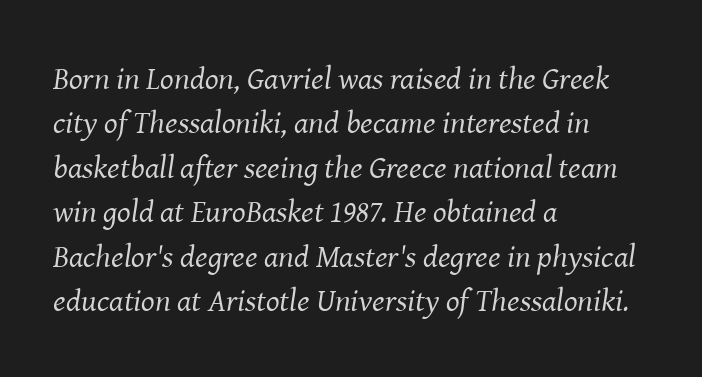
{"serif": "yes", "italic": "yes", "lean": "right", "slant_degrees": 8, "bold": "no", "weight": "regular", "width": "normal", "stroke_contrast": "medium", "x_height": "medium", "monospaced": "no", "underline": "no", "align": "left", "line_spacing": "normal", "line_spacing_ratio": 1.39, "letter_spacing": "normal", "letter_spacing_em": 0.0, "glyph_px": 32}
